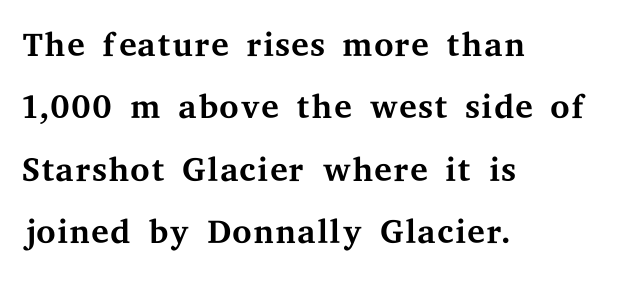
The image shows 50 px regular-weight, wide serif type, upright; set left-aligned, normal line spacing (1.25x), normal letter spacing, not underlined; medium stroke contrast and a medium x-height.
